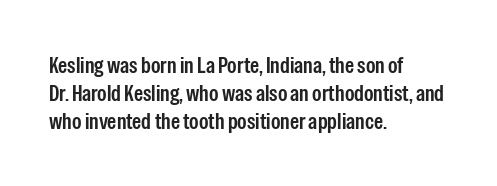
The image shows 23 px text type, upright; set left-aligned, line spacing 1.22x, normal letter spacing, not underlined.
